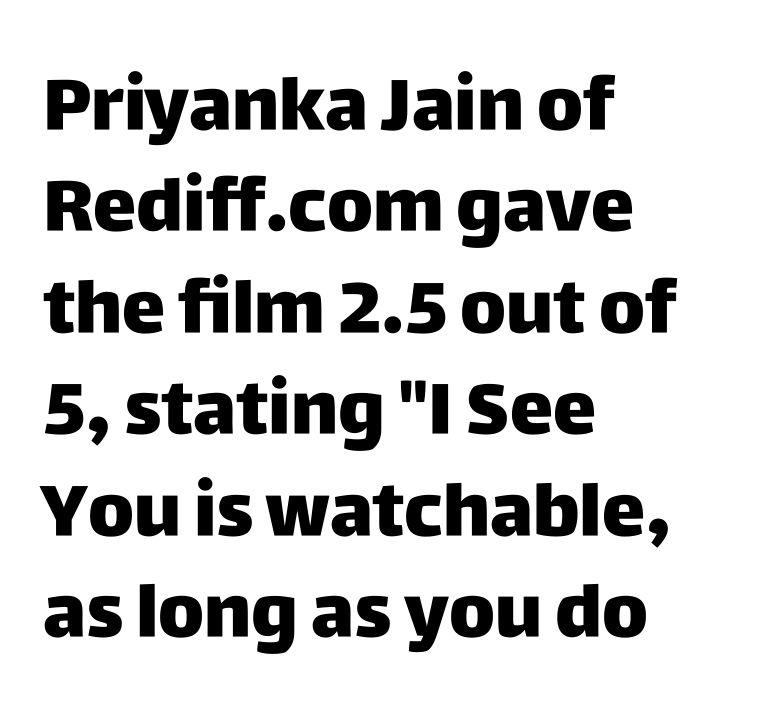
Each row of text sits above clean, open space. The type family on display is of the sans-serif kind. Alignment: flush left. The rendering uses natural spacing where letterforms have individual widths. A typesetter would mark this as roman, not italic.
